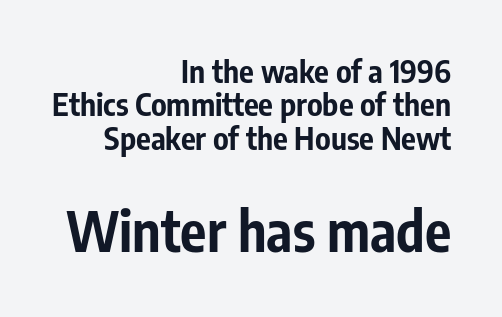
{"serif": "no", "italic": "no", "bold": "yes", "weight": "bold", "width": "condensed", "stroke_contrast": "low", "x_height": "medium", "monospaced": "no", "underline": "no", "align": "right", "line_spacing": "tight", "line_spacing_ratio": 1.08, "letter_spacing": "normal", "letter_spacing_em": 0.0, "larger_block": "second", "size_ratio": 1.77, "glyph_px": 55}
